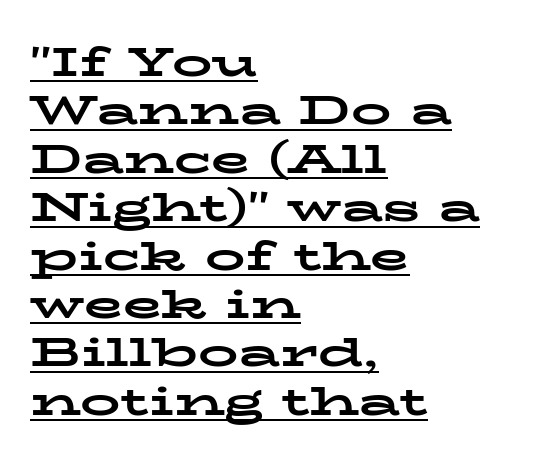
Q: Is the text bold? A: Yes.
Q: Is the text italic (slanted)? A: No, it is upright.
Q: Is the typeface a serif or a sans-serif typeface? A: Serif.
Q: Is the text underlined? A: Yes.
Q: How is the paragraph aligned? A: Left-aligned.
Q: Is the spacing between letters normal or unusually wide? A: Normal.
Q: Width (condensed, normal, or wide)? A: Wide.
Q: Stroke contrast? A: Low.
Q: x-height? A: Medium.
Q: Monospaced? A: No.
